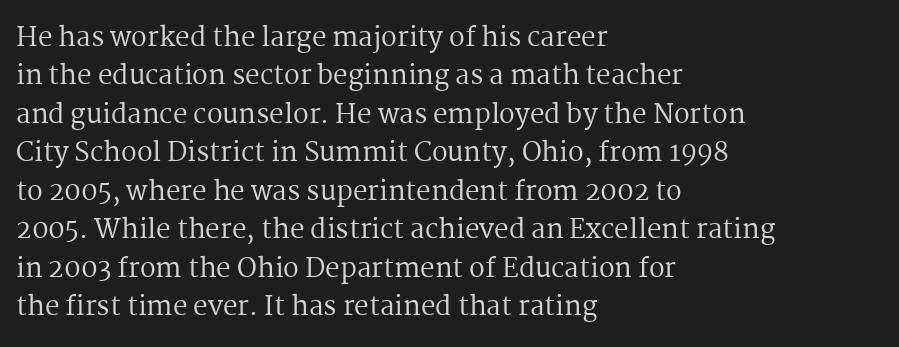
{"italic": "no", "bold": "no", "underline": "no", "align": "left", "line_spacing": "normal", "line_spacing_ratio": 1.48, "letter_spacing": "normal", "letter_spacing_em": 0.0, "glyph_px": 26}
